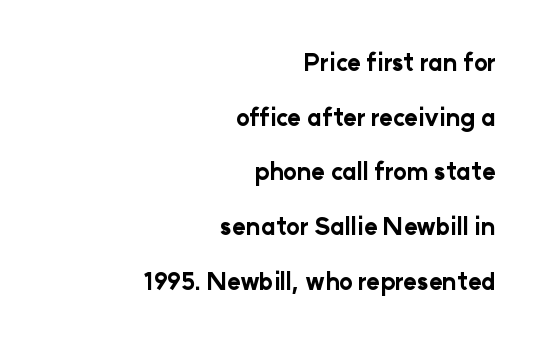
Q: Is the text bold? A: Yes.
Q: Is the text italic (slanted)? A: No, it is upright.
Q: Is the text underlined? A: No.
Q: How is the paragraph aligned? A: Right-aligned.
Q: Is the spacing between letters normal or unusually wide? A: Normal.
Q: Is the spacing between lines tight, normal or loose? A: Loose.
